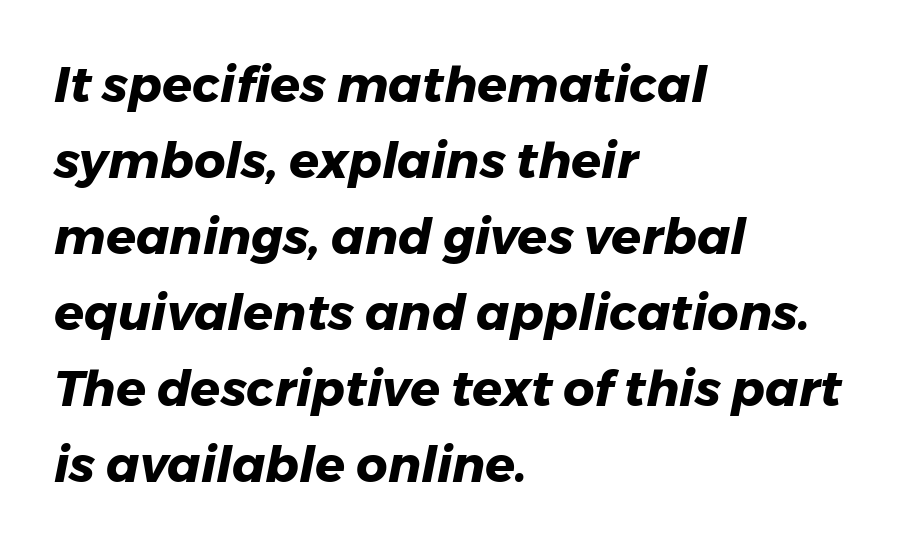
The image shows 49 px heavy type, italic (leaning right); set left-aligned, normal line spacing (1.55x), normal letter spacing, not underlined; low stroke contrast and a medium x-height.
